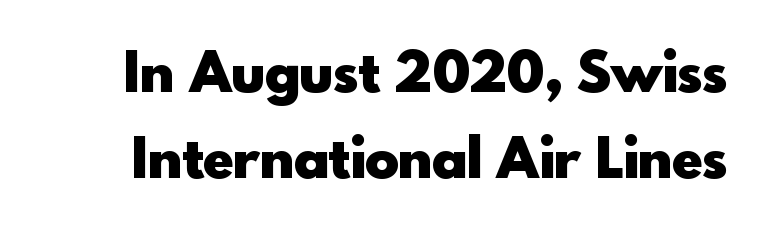
Q: Is the text bold? A: Yes.
Q: Is the text italic (slanted)? A: No, it is upright.
Q: Is the typeface a serif or a sans-serif typeface? A: Sans-serif.
Q: Is the text underlined? A: No.
Q: Is the spacing between letters normal or unusually wide? A: Normal.
Q: Is the spacing between lines tight, normal or loose? A: Normal.
Q: Width (condensed, normal, or wide)? A: Normal.
Q: x-height? A: Small.
Q: Monospaced? A: No.
